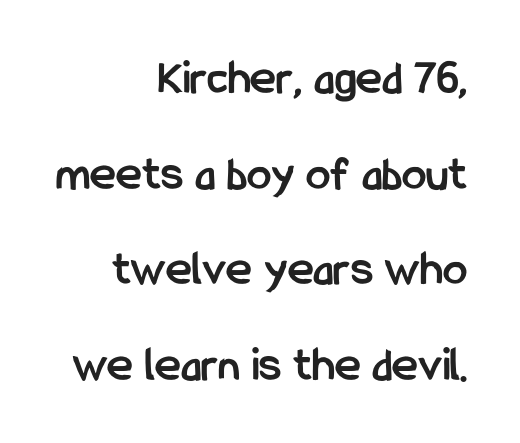
Q: Is the text bold? A: Yes.
Q: Is the text italic (slanted)? A: No, it is upright.
Q: Is the typeface a serif or a sans-serif typeface? A: Sans-serif.
Q: Is the text underlined? A: No.
Q: How is the paragraph aligned? A: Right-aligned.
Q: Is the spacing between letters normal or unusually wide? A: Normal.
Q: Is the spacing between lines tight, normal or loose? A: Loose.
Q: Width (condensed, normal, or wide)? A: Condensed.
Q: Stroke contrast? A: Low.
Q: x-height? A: Medium.
Q: Monospaced? A: No.
